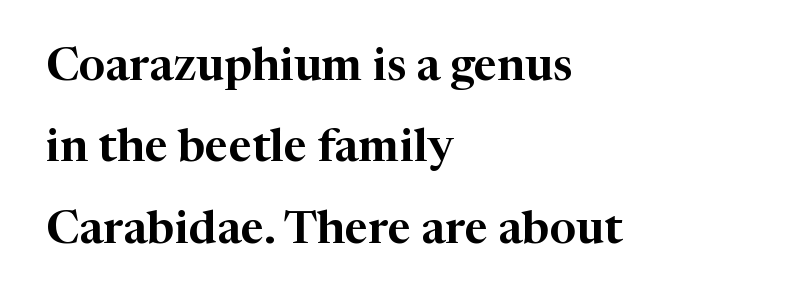
{"serif": "yes", "italic": "no", "width": "normal", "stroke_contrast": "high", "x_height": "medium", "monospaced": "no", "underline": "no", "align": "left", "line_spacing_ratio": 1.77, "letter_spacing": "normal", "letter_spacing_em": 0.0, "glyph_px": 46}
